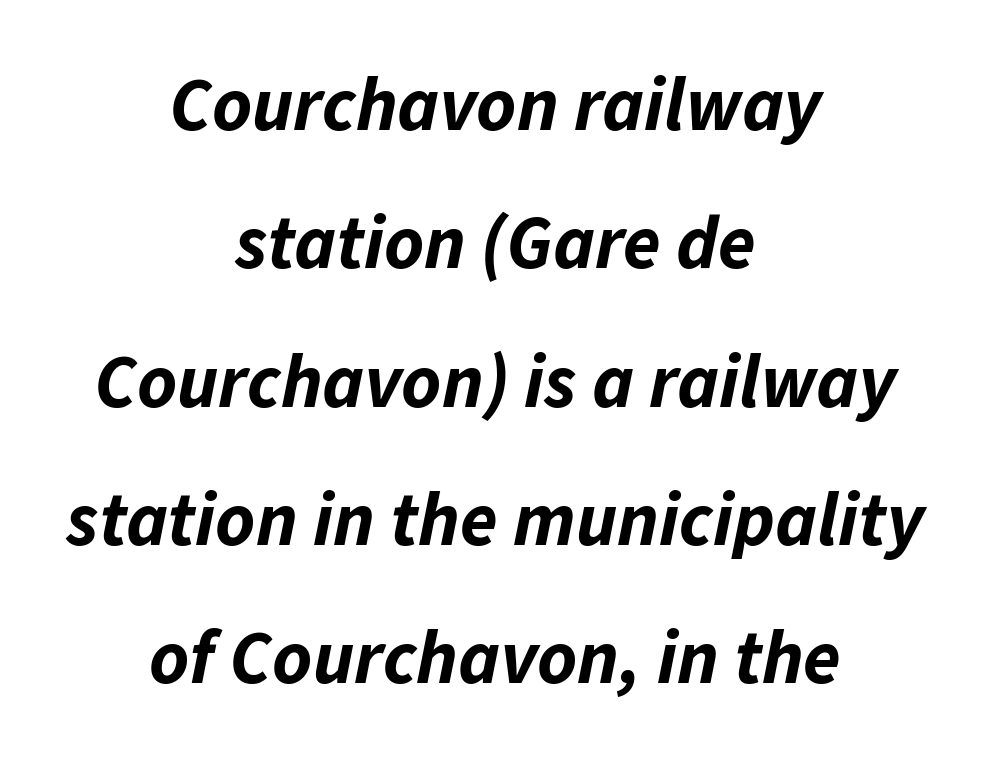
Q: Is the text bold? A: Yes.
Q: Is the text italic (slanted)? A: Yes, it leans right by about 11 degrees.
Q: Is the text underlined? A: No.
Q: How is the paragraph aligned? A: Centered.
Q: Is the spacing between letters normal or unusually wide? A: Normal.
Q: Width (condensed, normal, or wide)? A: Normal.
Q: Stroke contrast? A: Low.
Q: x-height? A: Medium.
Q: Monospaced? A: No.
